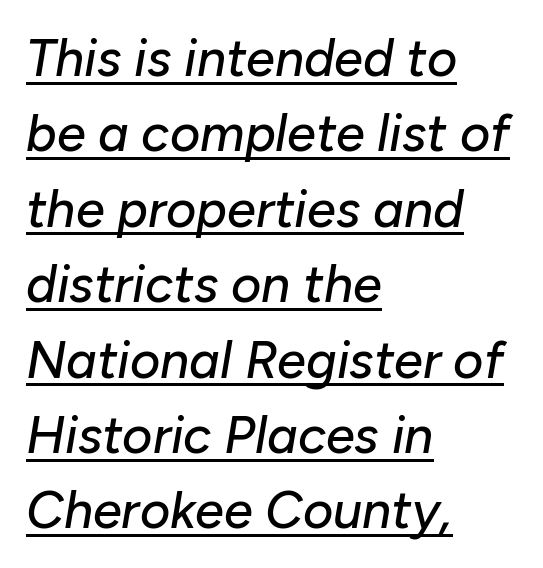
Q: Is the text italic (slanted)? A: Yes, it leans right by about 10 degrees.
Q: Is the text underlined? A: Yes.
Q: How is the paragraph aligned? A: Left-aligned.
Q: Is the spacing between letters normal or unusually wide? A: Normal.
Q: Is the spacing between lines tight, normal or loose? A: Normal.
Q: Width (condensed, normal, or wide)? A: Normal.
Q: Stroke contrast? A: Low.
Q: x-height? A: Medium.
Q: Monospaced? A: No.
